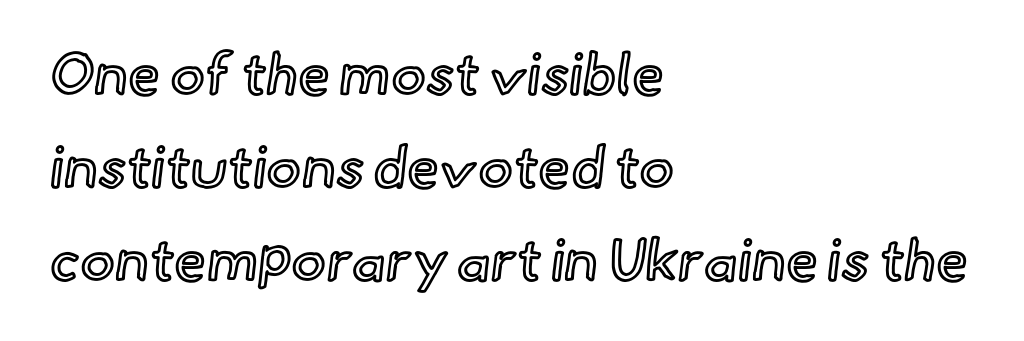
The image shows 58 px text type; set left-aligned, normal line spacing (1.6x), normal letter spacing, not underlined; a small x-height.
